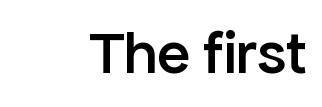
A typesetter would call this proportional, since set widths differ per character. Short and long lines alike share a common ending point at right. What weight is shown? A semibold, between regular and bold. Each word holds together tightly as a unit, with standard inter-letter gaps.
